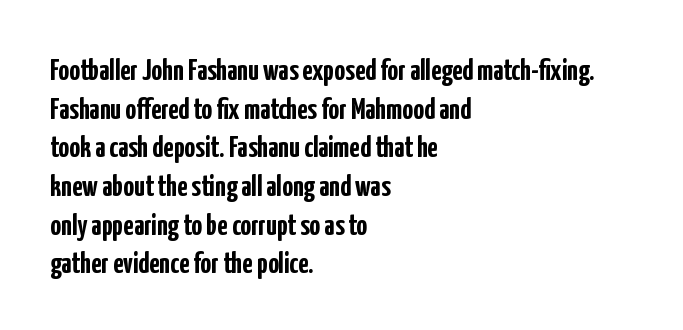
{"serif": "no", "italic": "no", "bold": "yes", "weight": "semibold", "width": "condensed", "stroke_contrast": "low", "x_height": "medium", "monospaced": "no", "underline": "no", "align": "left", "line_spacing": "normal", "line_spacing_ratio": 1.29, "letter_spacing": "normal", "letter_spacing_em": 0.0, "glyph_px": 30}
